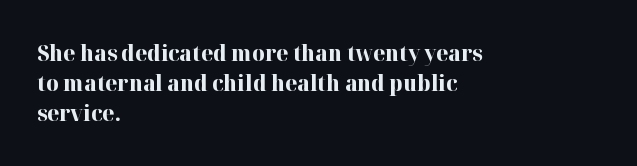
Q: Is the text bold? A: Yes.
Q: Is the text italic (slanted)? A: No, it is upright.
Q: Is the text underlined? A: No.
Q: How is the paragraph aligned? A: Left-aligned.
Q: Is the spacing between letters normal or unusually wide? A: Normal.
Q: Is the spacing between lines tight, normal or loose? A: Normal.
